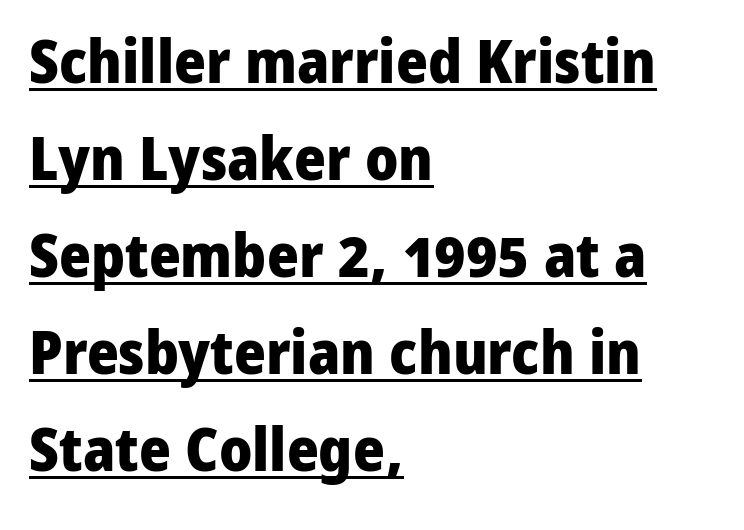
The image shows 61 px heavy sans-serif type, upright; set left-aligned, normal line spacing (1.59x), normal letter spacing, underlined; low stroke contrast and a medium x-height.
